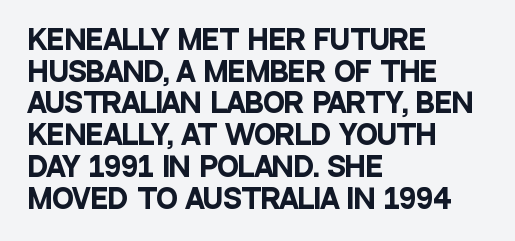
I'd describe the lettering as bold — thick and assertive. Words appear dense and cohesive because spacing is normal. Reading down the block, your eye returns to a fixed left position each line. The lettering holds an erect, upright posture throughout. Descender tails drop into unmarked territory.
